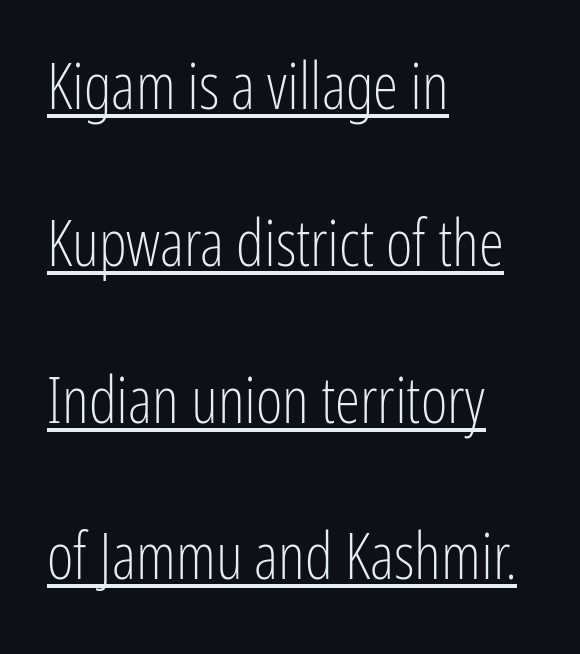
The image shows 64 px light, condensed sans-serif type, upright; set left-aligned, loose line spacing (2.45x), normal letter spacing, underlined; low stroke contrast and a medium x-height.
